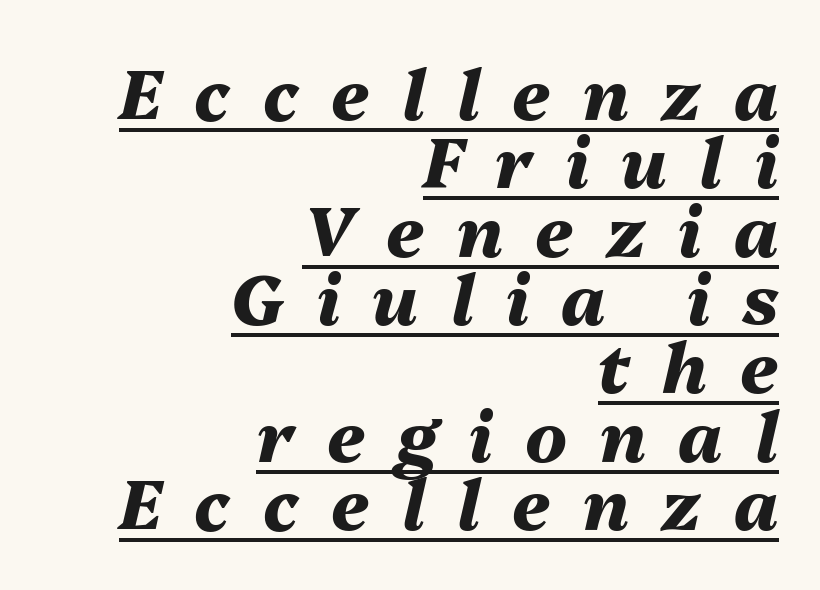
The image shows 69 px heavy type, italic (leaning right); set right-aligned, tight line spacing (0.99x), unusually wide letter spacing (+0.47 em), underlined; medium stroke contrast and a medium x-height.
